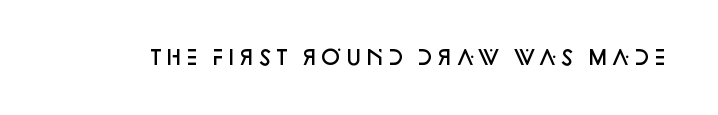
Q: Is the text bold? A: Semi-bold.
Q: Is the text italic (slanted)? A: No, it is upright.
Q: Is the text underlined? A: No.
Q: Is the spacing between letters normal or unusually wide? A: Normal.
